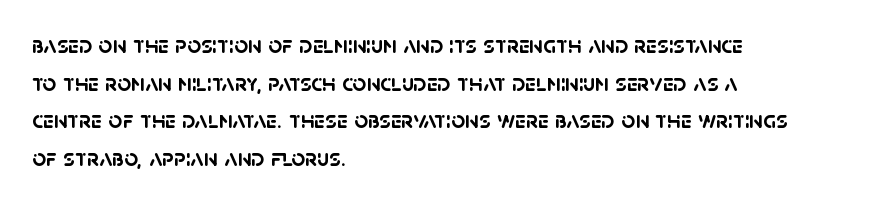
{"bold": "yes", "underline": "no", "align": "left", "line_spacing": "normal", "line_spacing_ratio": 1.57, "letter_spacing": "normal", "letter_spacing_em": 0.0, "glyph_px": 24}
